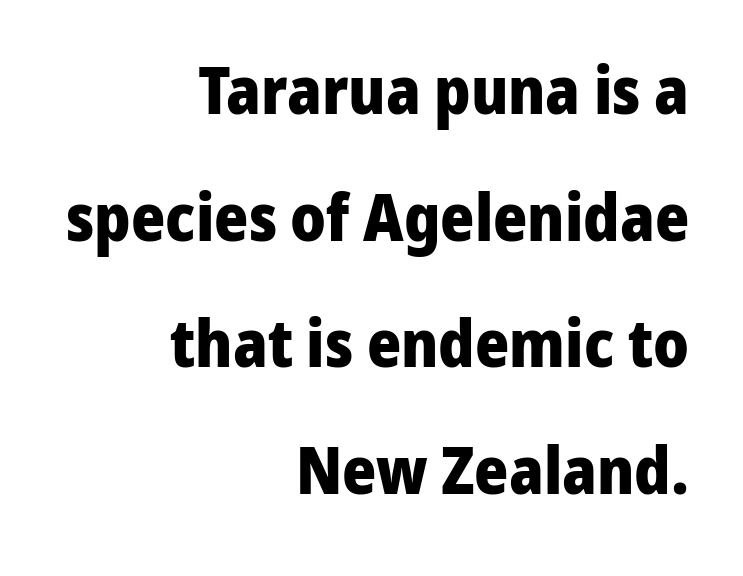
Style check: upright. I'd call this a sans setting — the letters go barefoot. Do the characters align in a grid? No, the font is proportional. What weight is shown? A full bold with thick strokes. Notice how the passage keeps a crisp vertical edge on the right only. Observe the ordinary spacing: letters are neighbours, not strangers.
